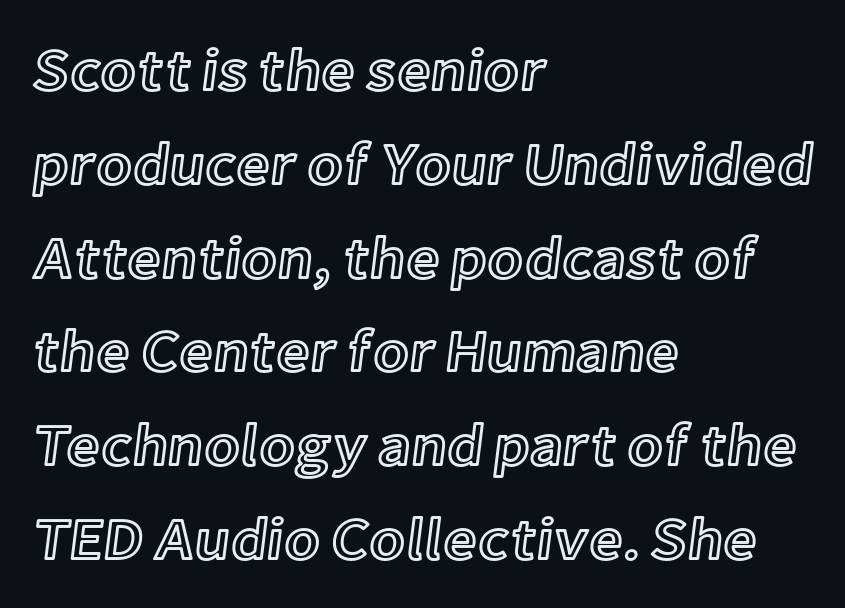
The image shows 59 px text type; set left-aligned, normal line spacing (1.59x), normal letter spacing, not underlined; a medium x-height.
